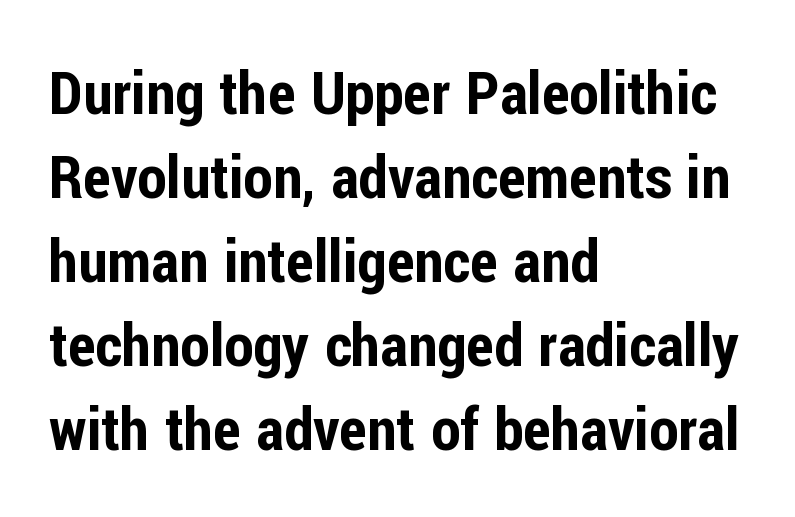
The typeface chosen for these lines omits serifs. The space between consecutive lines is moderate. These lines stack with their left ends in a neat column. Varying glyph widths throughout — classic text-font behaviour.
